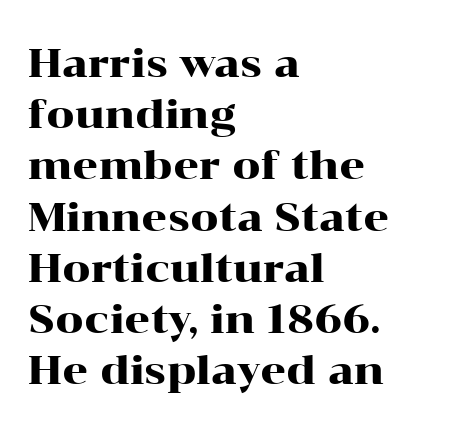
The image shows 40 px wide serif type, upright; set left-aligned, normal line spacing (1.28x), normal letter spacing, not underlined; high stroke contrast and a medium x-height.
